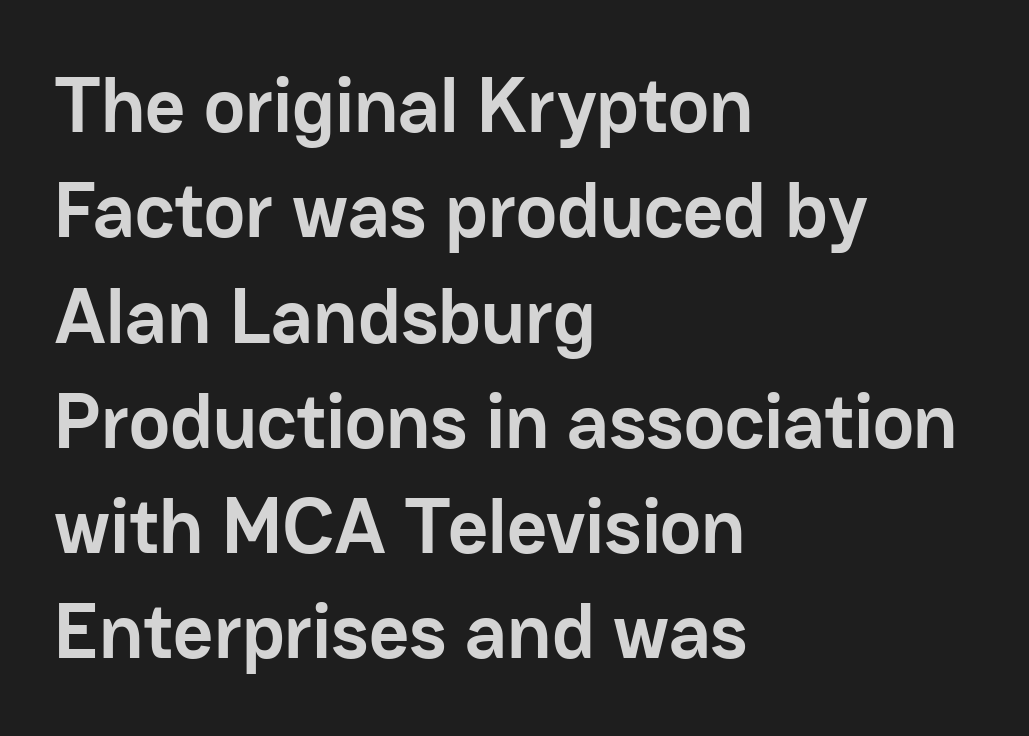
Horizontal alignment here is leftward, the default for most running prose. I'd call this a sans setting — the letters go barefoot. Compared with typical paragraphs, the rows here are spaced about the same. The sample has been set heavy, in full bold. Inter-character spacing is left at the font's built-in metrics. You can tell it's not italic because the verticals are truly vertical.
